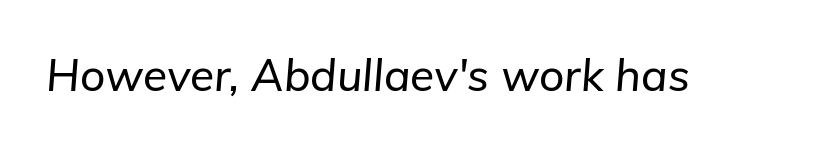
The image shows 44 px text type, italic (leaning right); set normal letter spacing, not underlined; low stroke contrast and a medium x-height.
